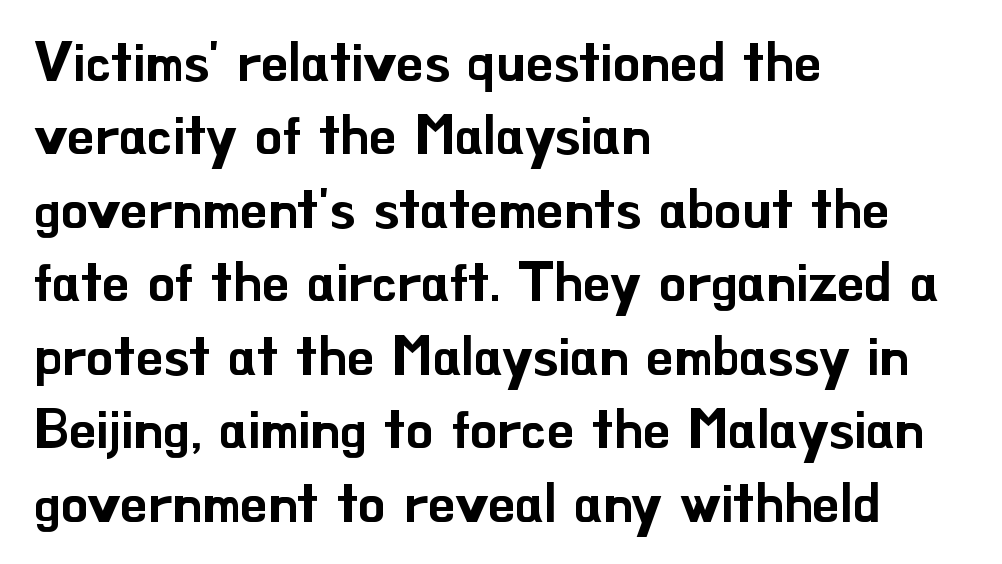
{"serif": "no", "italic": "no", "width": "normal", "stroke_contrast": "low", "x_height": "small", "monospaced": "no", "underline": "no", "align": "left", "line_spacing": "normal", "line_spacing_ratio": 1.36, "letter_spacing": "normal", "letter_spacing_em": 0.0, "glyph_px": 54}
